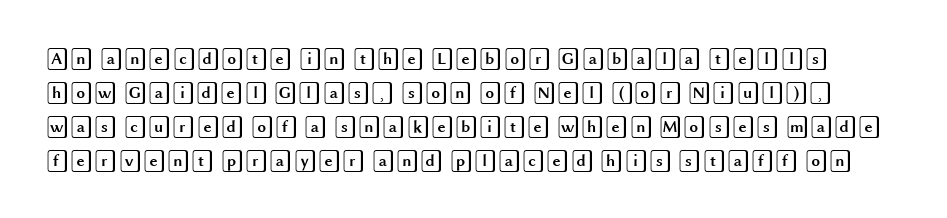
A roman cut, with each character standing at attention. Has an underline been added? It has not. The block of text has a typical density, with ordinary space between rows. How are the letters spaced? Ordinarily, with no added tracking.
